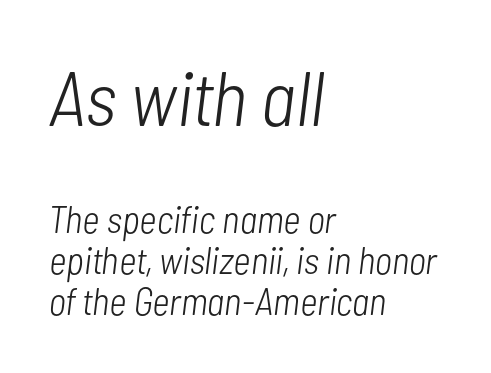
Q: Is the text bold? A: No.
Q: Is the text italic (slanted)? A: Yes, it leans right by about 7 degrees.
Q: Is the text underlined? A: No.
Q: How is the paragraph aligned? A: Left-aligned.
Q: Is the spacing between letters normal or unusually wide? A: Normal.
Q: Is the spacing between lines tight, normal or loose? A: Tight.
Q: Which block of text is set in a larger size, the first (top) or the second (bottom)? A: The first (top) one.
Q: Width (condensed, normal, or wide)? A: Condensed.
Q: Stroke contrast? A: Low.
Q: x-height? A: Medium.
Q: Monospaced? A: No.
